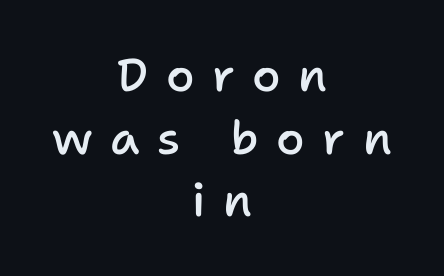
{"serif": "no", "italic": "no", "bold": "semi", "weight": "semibold", "width": "normal", "stroke_contrast": "low", "x_height": "medium", "monospaced": "no", "underline": "no", "align": "center", "line_spacing": "normal", "line_spacing_ratio": 1.36, "letter_spacing": "wide", "letter_spacing_em": 0.38, "glyph_px": 46}
